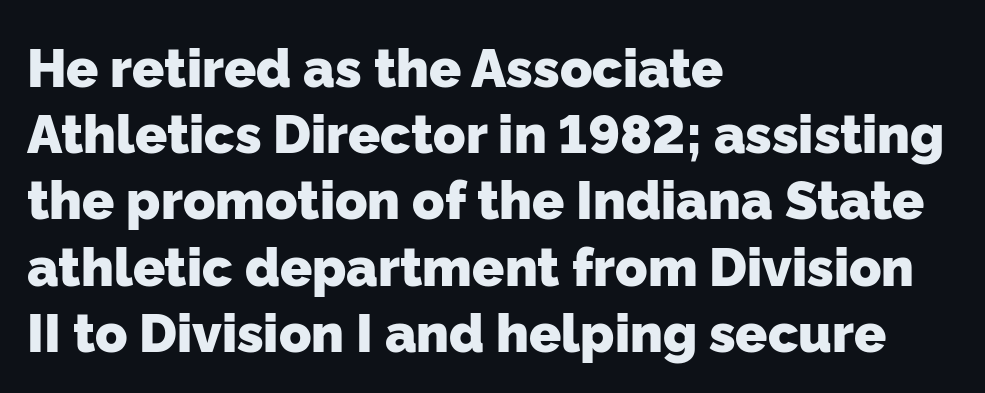
How would I describe the line gaps? Plain and ordinary. The rag falls on the right side of this text block. Is this a sans? Yes — the strokes have no serifs. These words are printed bold, with thick strokes throughout. Characters follow at the spacing the type designer built in. The rendering uses natural spacing where letterforms have individual widths.
